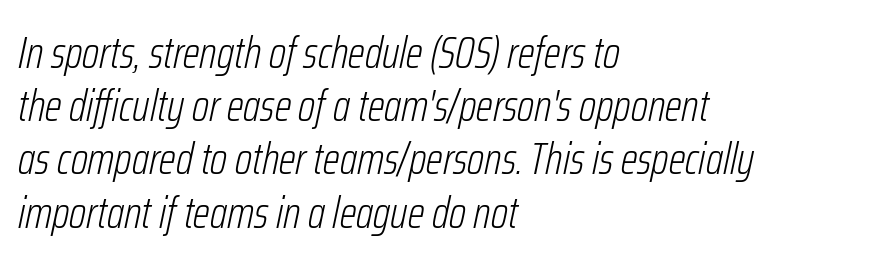
The image shows 44 px light, condensed type, italic (leaning right); set left-aligned, line spacing 1.21x, normal letter spacing, not underlined; low stroke contrast and a medium x-height.
